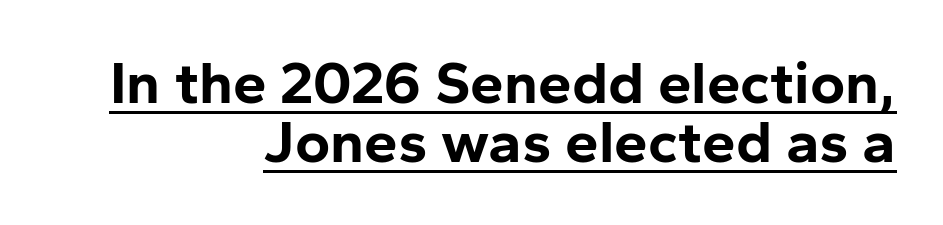
The image shows 60 px bold sans-serif type, upright; set right-aligned, tight line spacing (0.98x), normal letter spacing, underlined; low stroke contrast and a medium x-height.
